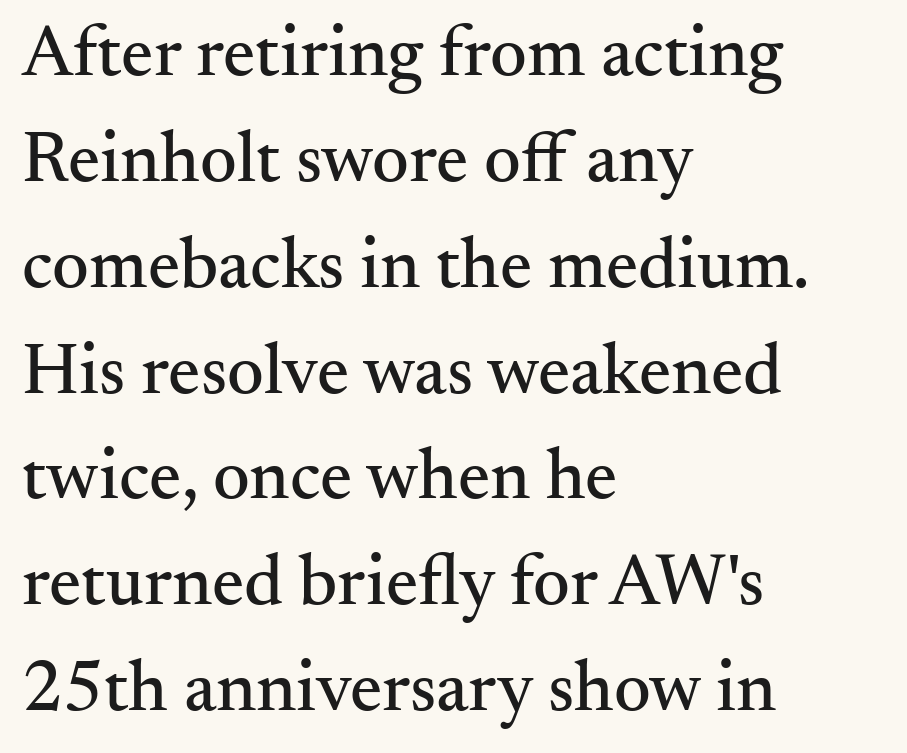
Q: Is the text italic (slanted)? A: No, it is upright.
Q: Is the typeface a serif or a sans-serif typeface? A: Serif.
Q: Is the text underlined? A: No.
Q: How is the paragraph aligned? A: Left-aligned.
Q: Is the spacing between letters normal or unusually wide? A: Normal.
Q: Is the spacing between lines tight, normal or loose? A: Normal.
Q: Width (condensed, normal, or wide)? A: Normal.
Q: Stroke contrast? A: Medium.
Q: x-height? A: Small.
Q: Monospaced? A: No.
